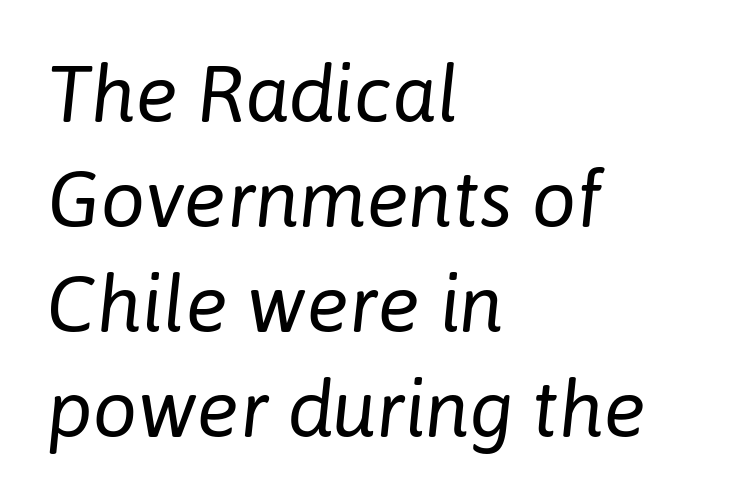
Think standard paragraph weight, or any step lighter than that. Look at the tracking — it's just the regular setting, nothing added. The rendering uses natural spacing where letterforms have individual widths. Beneath every word, the page is bare.
